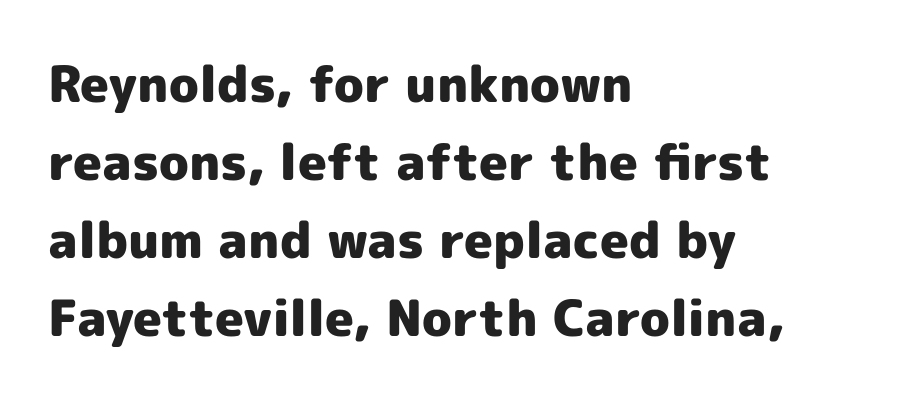
The image shows 50 px heavy sans-serif type, upright; set left-aligned, normal line spacing (1.56x), normal letter spacing, not underlined; a medium x-height.
